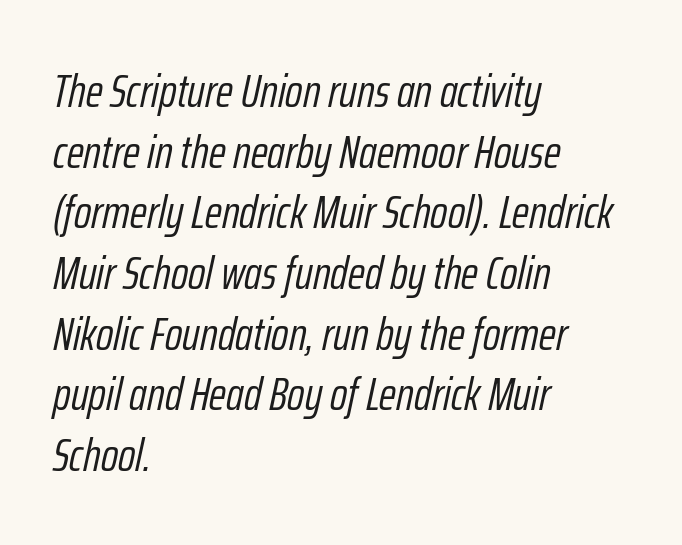
{"italic": "yes", "lean": "right", "slant_degrees": 12, "bold": "no", "weight": "light", "width": "condensed", "stroke_contrast": "low", "x_height": "medium", "monospaced": "no", "underline": "no", "align": "left", "line_spacing": "normal", "line_spacing_ratio": 1.29, "letter_spacing": "normal", "letter_spacing_em": 0.0, "glyph_px": 47}
